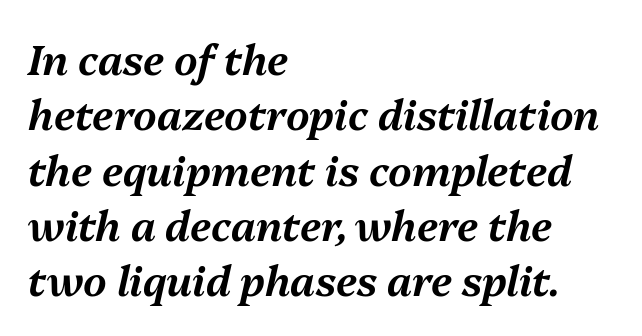
Q: Is the text italic (slanted)? A: Yes, it leans right by about 13 degrees.
Q: Is the text underlined? A: No.
Q: How is the paragraph aligned? A: Left-aligned.
Q: Is the spacing between letters normal or unusually wide? A: Normal.
Q: Is the spacing between lines tight, normal or loose? A: Normal.
Q: Width (condensed, normal, or wide)? A: Normal.
Q: Stroke contrast? A: Medium.
Q: x-height? A: Medium.
Q: Monospaced? A: No.
